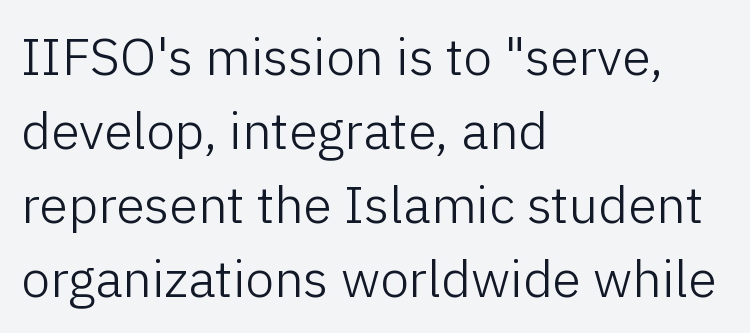
{"serif": "no", "italic": "no", "bold": "no", "weight": "light", "width": "normal", "stroke_contrast": "low", "x_height": "medium", "monospaced": "no", "underline": "no", "align": "left", "line_spacing": "normal", "line_spacing_ratio": 1.42, "letter_spacing": "normal", "letter_spacing_em": 0.0, "glyph_px": 52}
